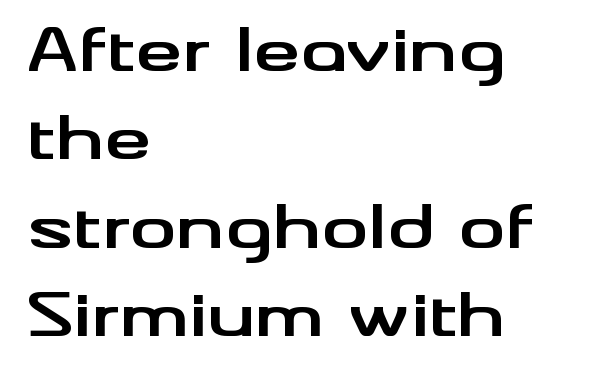
Vertical spacing — default. Short note: letters normally spaced. Caption: multi-line text, flush left, ragged right. Style check: upright. Looks like regular typesetting: each glyph gets only the width it needs.
